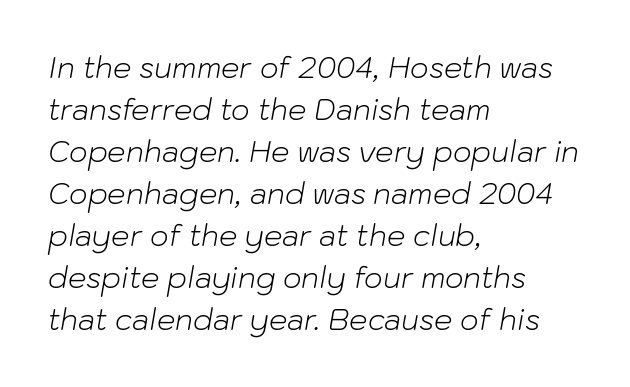
A typesetter would call this proportional, since set widths differ per character. This sample uses plain, unmodified letter spacing. No heavy texture on the line: the type isn't bold. Teacher's note: observe the even left margin — that is flush-left alignment. A typesetter would mark this as italic.
